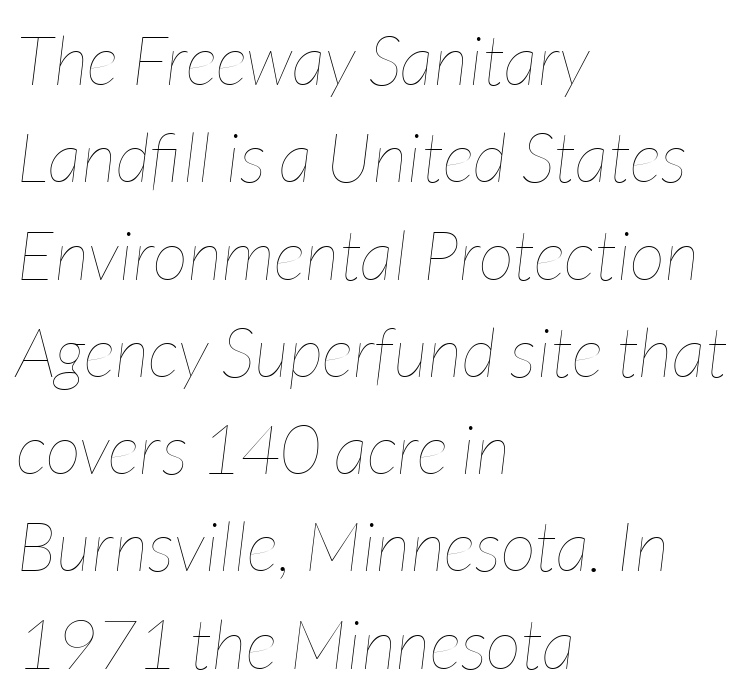
{"italic": "yes", "lean": "right", "slant_degrees": 7, "bold": "no", "weight": "thin", "width": "condensed", "stroke_contrast": "low", "x_height": "medium", "monospaced": "no", "underline": "no", "align": "left", "line_spacing": "normal", "line_spacing_ratio": 1.41, "letter_spacing": "normal", "letter_spacing_em": 0.0, "glyph_px": 69}
